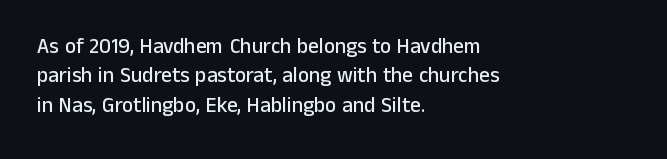
If you drew a ruler down the left edge, every line would touch it. The foot of each line stays bare and open. What's the leading like? Ordinary, nothing unusual. The axis of the letterforms is exactly vertical. Observe the ordinary spacing: letters are neighbours, not strangers.
